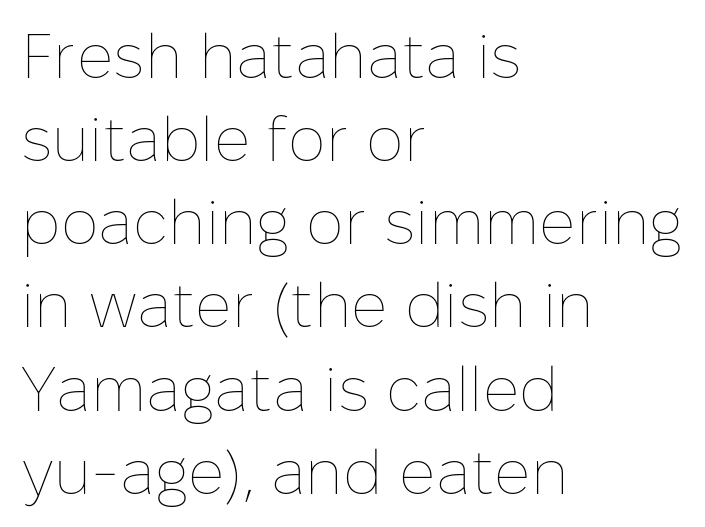
Q: Is the text bold? A: No.
Q: Is the text italic (slanted)? A: No, it is upright.
Q: Is the text underlined? A: No.
Q: How is the paragraph aligned? A: Left-aligned.
Q: Is the spacing between letters normal or unusually wide? A: Normal.
Q: Is the spacing between lines tight, normal or loose? A: Normal.
Q: Width (condensed, normal, or wide)? A: Normal.
Q: Stroke contrast? A: Low.
Q: x-height? A: Medium.
Q: Monospaced? A: No.
